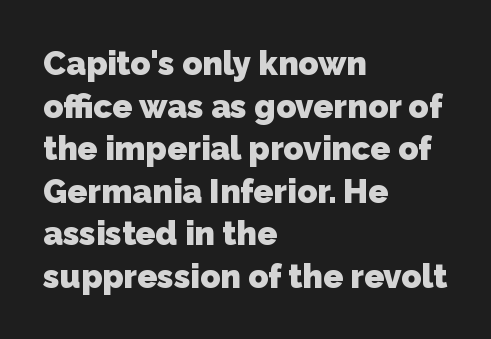
You could not count columns in this text — the font is proportionally spaced. What stands out about the letter spacing? Nothing — it is the standard amount. The rendering shows plain stroke endings on the letterforms — a sans-serif design. Each new line begins a customary step beneath the previous one. Has an underline been added? It has not.
